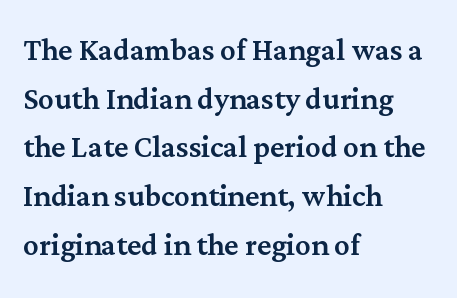
The image shows 39 px serif type, upright; set left-aligned, normal line spacing (1.25x), normal letter spacing, not underlined; medium stroke contrast and a medium x-height.
